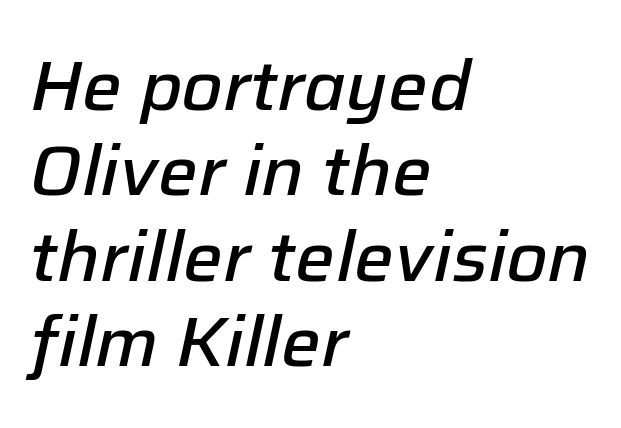
Q: Is the text bold? A: Semi-bold.
Q: Is the text italic (slanted)? A: Yes, it leans right by about 12 degrees.
Q: Is the text underlined? A: No.
Q: How is the paragraph aligned? A: Left-aligned.
Q: Is the spacing between letters normal or unusually wide? A: Normal.
Q: Width (condensed, normal, or wide)? A: Normal.
Q: Stroke contrast? A: Low.
Q: x-height? A: Medium.
Q: Monospaced? A: No.
